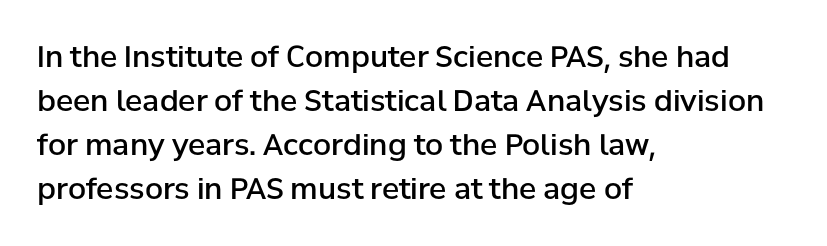
The image shows 29 px semibold sans-serif type, upright; set left-aligned, normal line spacing (1.52x), normal letter spacing, not underlined; low stroke contrast and a medium x-height.
